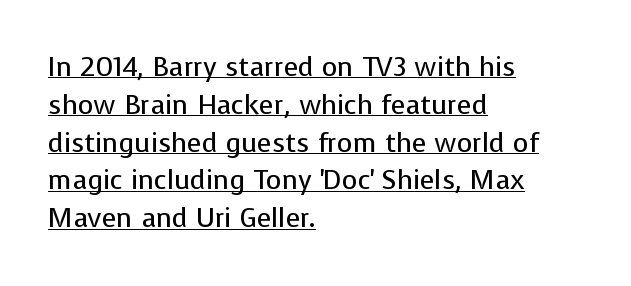
The image shows 27 px text type, upright; set left-aligned, normal line spacing (1.4x), normal letter spacing, underlined.
